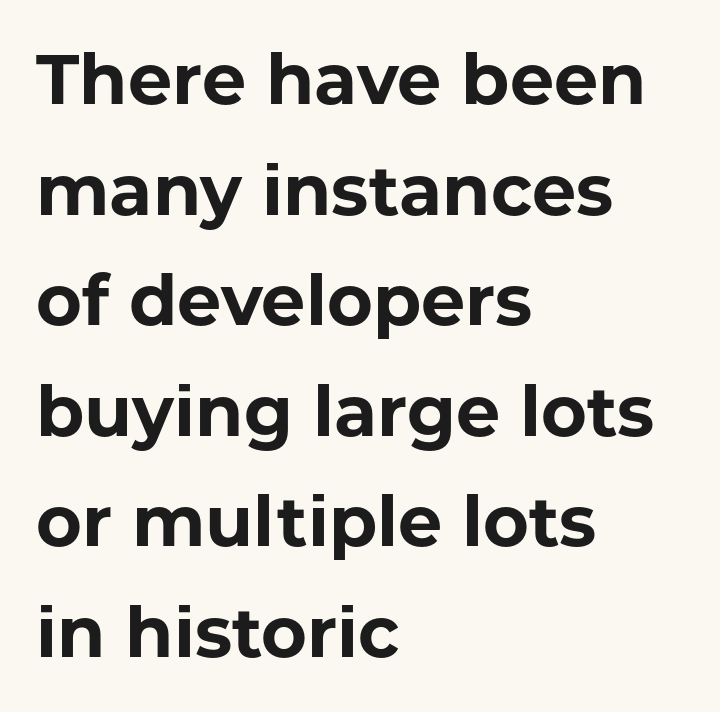
Between one letter and the next there's only the usual sliver of space. Lines of text with bare space underneath. Horizontal alignment here is leftward, the default for most running prose. The typography opts for an upright posture over an oblique one. Compared with typical paragraphs, the rows here are spaced about the same.
